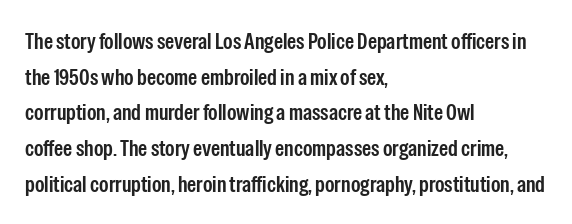
Notice how the passage keeps a crisp vertical edge on the left only. You could call the tracking neutral — neither tight nor loose. Compared with an ordinary text face, these strokes are moderately heavier — a semibold. No italicization has been applied; the sample stays upright.
